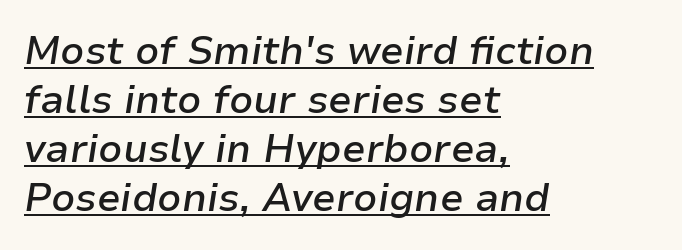
Designer's note — italics engaged. Here the designer chose a conventional face with non-uniform glyph widths. The passage shown is semibold, sitting just below true bold. The passage shown is underscored from start to finish. The passage shown stacks its lines at a standard gap. These lines stack with their left ends in a neat column.
